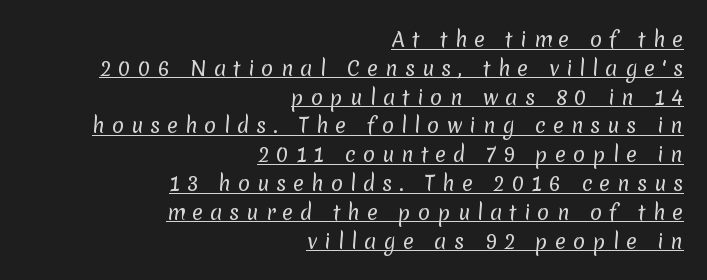
The image shows 20 px text type; set right-aligned, normal line spacing (1.44x), unusually wide letter spacing (+0.35 em), underlined.
